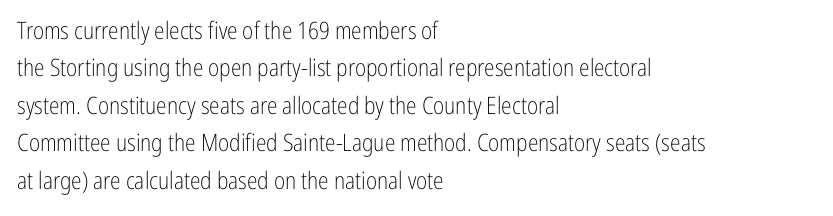
Q: Is the text bold? A: No.
Q: Is the text italic (slanted)? A: No, it is upright.
Q: Is the text underlined? A: No.
Q: How is the paragraph aligned? A: Left-aligned.
Q: Is the spacing between letters normal or unusually wide? A: Normal.
Q: Is the spacing between lines tight, normal or loose? A: Normal.
